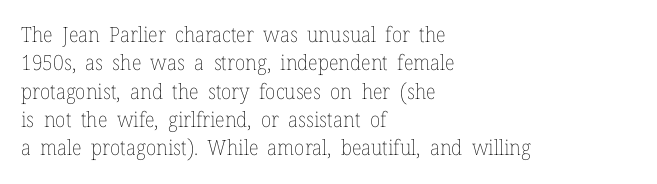
{"italic": "no", "bold": "no", "underline": "no", "align": "left", "line_spacing": "normal", "line_spacing_ratio": 1.35, "letter_spacing": "normal", "letter_spacing_em": 0.0, "glyph_px": 21}
